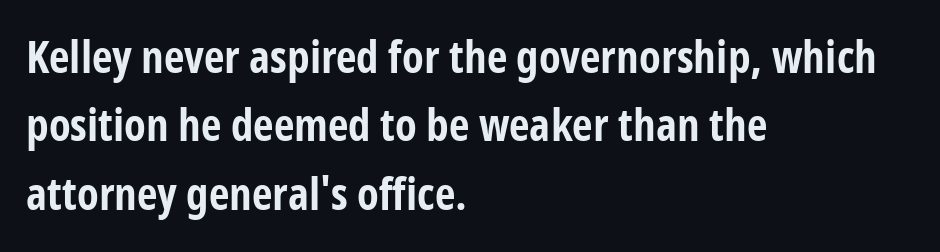
Caption: standard tracking, unaltered. In CSS terms this would be text-align: left. I'd call this a sans setting — the letters go barefoot. The specimen reads as upright at a glance. Compared with typical paragraphs, the rows here are spaced about the same.
